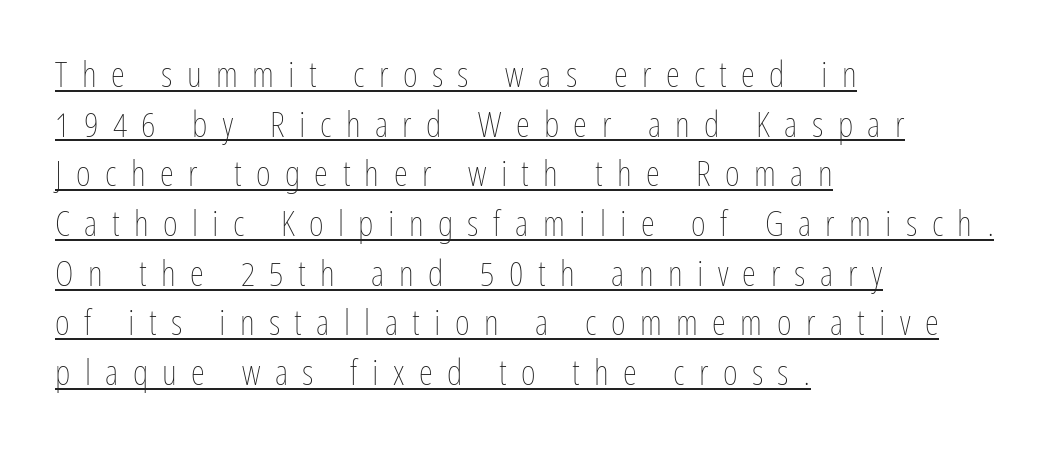
Each line of the rendering has a horizontal stroke beneath the glyphs. Do the characters align in a grid? No, the font is proportional. The designer left line spacing at the default. The face used here is rendered with a markedly widened letterfit.
